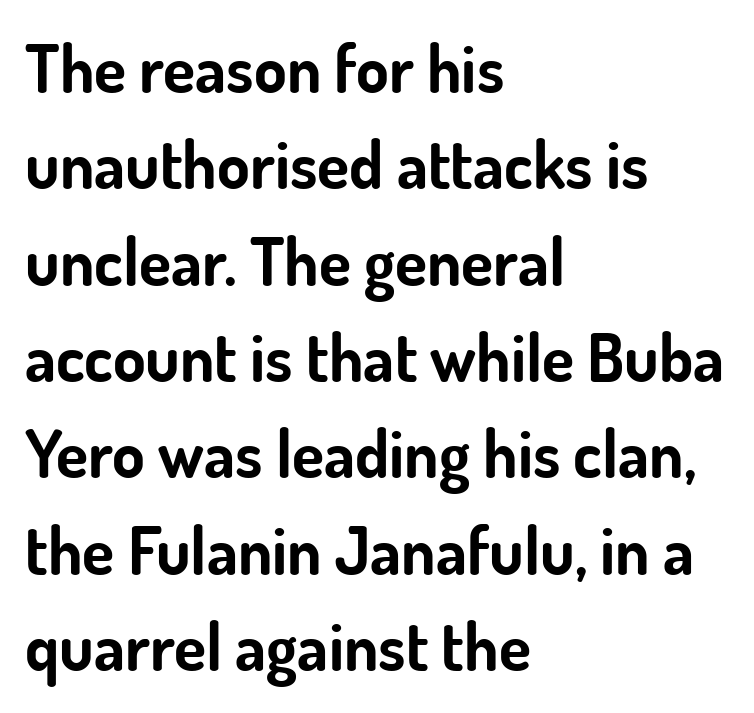
Q: Is the text bold? A: Yes.
Q: Is the text italic (slanted)? A: No, it is upright.
Q: Is the typeface a serif or a sans-serif typeface? A: Sans-serif.
Q: Is the text underlined? A: No.
Q: How is the paragraph aligned? A: Left-aligned.
Q: Is the spacing between letters normal or unusually wide? A: Normal.
Q: Is the spacing between lines tight, normal or loose? A: Normal.
Q: Width (condensed, normal, or wide)? A: Normal.
Q: Stroke contrast? A: Low.
Q: x-height? A: Small.
Q: Monospaced? A: No.
